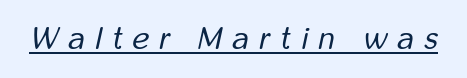
Q: Is the text bold? A: No.
Q: Is the text italic (slanted)? A: Yes, it leans right by about 12 degrees.
Q: Is the text underlined? A: Yes.
Q: Is the spacing between letters normal or unusually wide? A: Unusually wide.
Q: Width (condensed, normal, or wide)? A: Condensed.
Q: Stroke contrast? A: Low.
Q: x-height? A: Medium.
Q: Monospaced? A: No.
